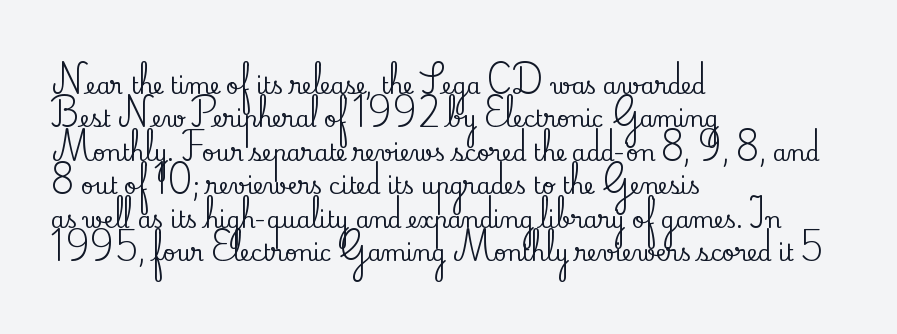
Q: Is the text italic (slanted)? A: No, it is upright.
Q: Is the text underlined? A: No.
Q: How is the paragraph aligned? A: Left-aligned.
Q: Is the spacing between letters normal or unusually wide? A: Normal.
Q: Is the spacing between lines tight, normal or loose? A: Normal.
